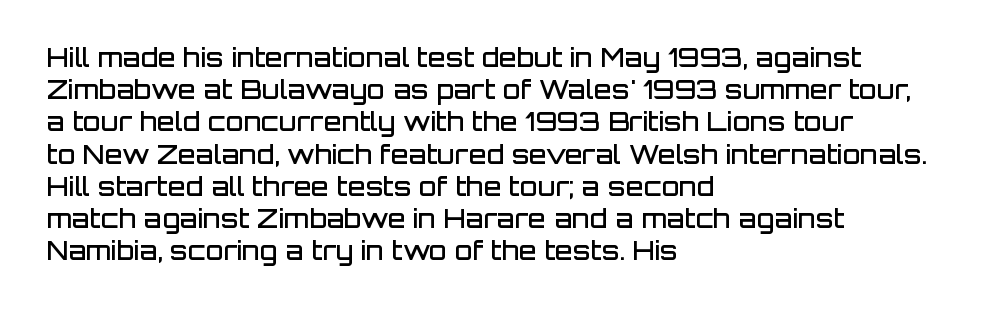
Italic? Not at all — the glyphs are vertical. The space beneath each line is pristine and unruled. Stems and bowls a touch heavier than normal — semibold. The paragraph shown leans on its left margin.
